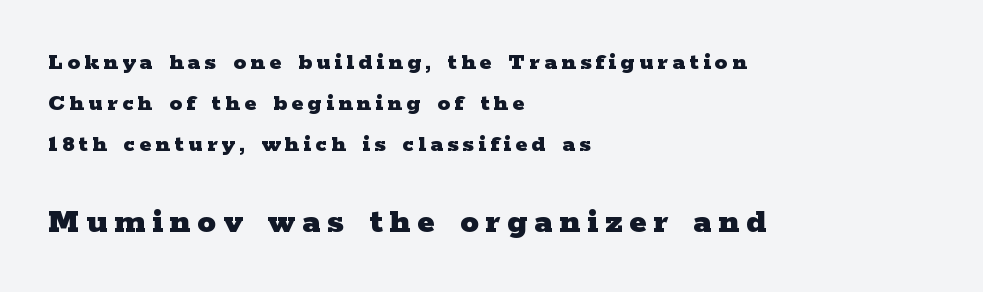
The image shows 37 px heavy, wide serif type, upright; set left-aligned, normal line spacing (1.64x), not underlined; the second (bottom) block is 1.48x larger; low stroke contrast and a medium x-height.
